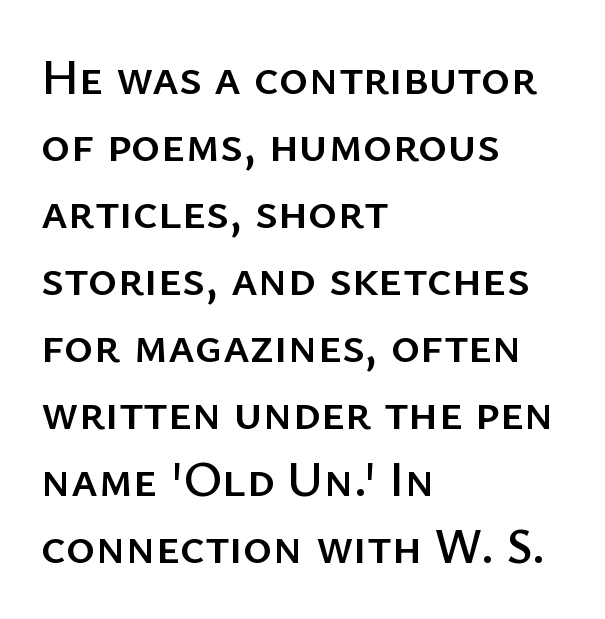
The image shows 50 px sans-serif type, upright; set left-aligned, normal line spacing (1.34x), normal letter spacing, not underlined; low stroke contrast and a medium x-height.
